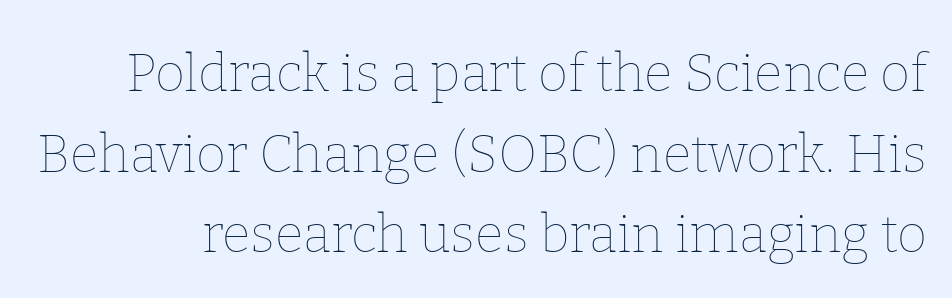
The line texture is even and compact thanks to regular tracking. No heavy texture on the line: the type isn't bold. Style check: upright. Varying glyph widths throughout — classic text-font behaviour. Each row of text sits above clean, open space.
